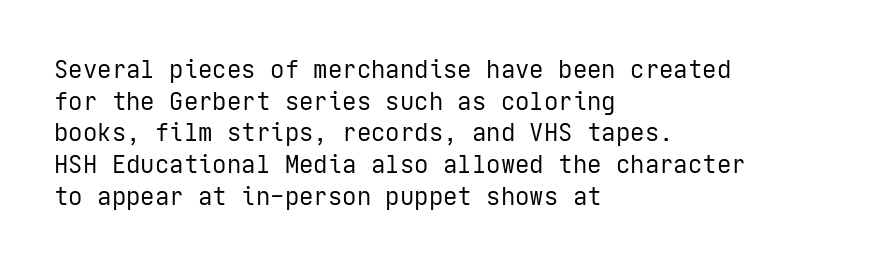
Leftover space on each line is placed entirely after the last word. The typesetting does not lean heavy: it is not bold. Honestly, the letter spacing is just normal — you wouldn't notice it. Underline: absent. If you drew a line through each stem, it would be perfectly vertical.
